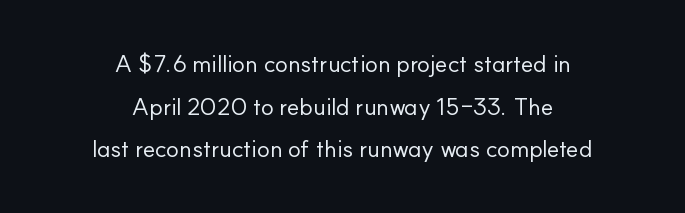
The image shows 24 px text type, upright; set centered, line spacing 1.78x, normal letter spacing, not underlined.
